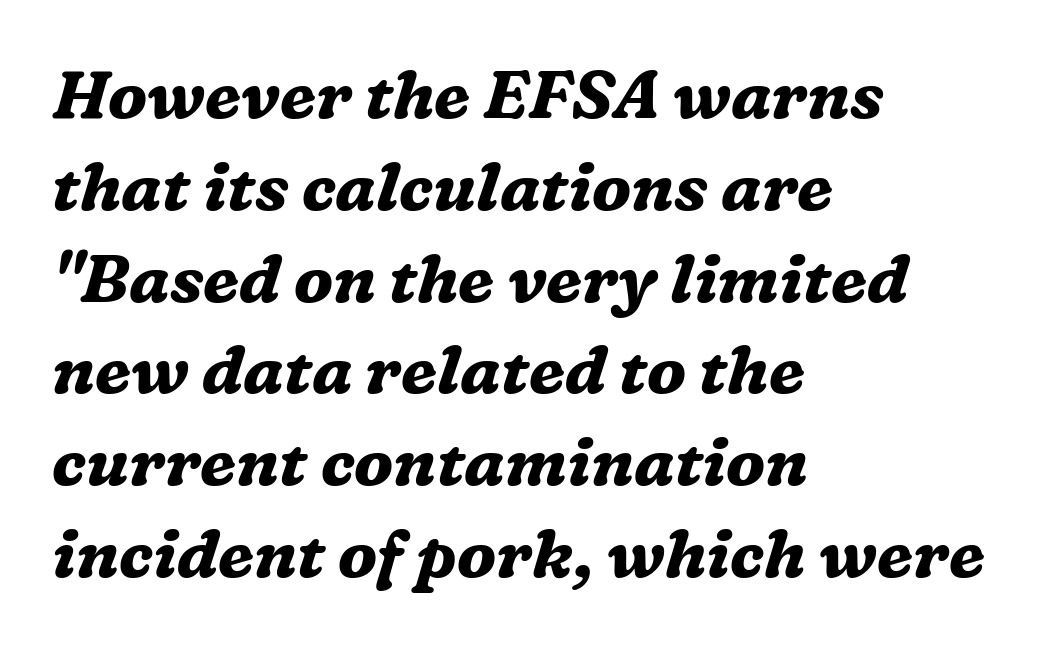
The typesetting leans heavy: a genuine bold. Where is the straight margin? On the left. The typography opts for an oblique posture over an upright one. How would I describe the line gaps? Plain and ordinary.
